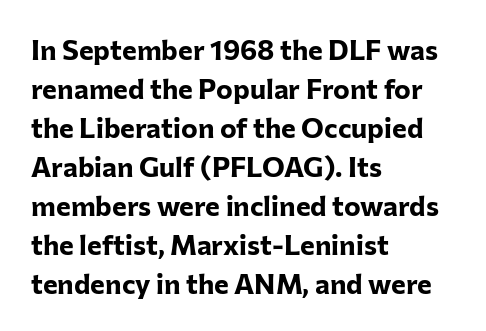
Q: Is the text bold? A: Yes.
Q: Is the text italic (slanted)? A: No, it is upright.
Q: Is the typeface a serif or a sans-serif typeface? A: Sans-serif.
Q: Is the text underlined? A: No.
Q: How is the paragraph aligned? A: Left-aligned.
Q: Is the spacing between letters normal or unusually wide? A: Normal.
Q: Is the spacing between lines tight, normal or loose? A: Normal.
Q: Width (condensed, normal, or wide)? A: Normal.
Q: Stroke contrast? A: Low.
Q: x-height? A: Medium.
Q: Monospaced? A: No.
